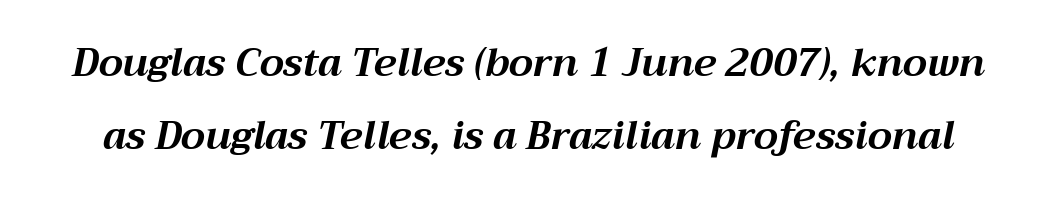
The image shows 39 px bold type, italic (leaning right); set line spacing 1.88x, normal letter spacing, not underlined; medium stroke contrast and a medium x-height.
